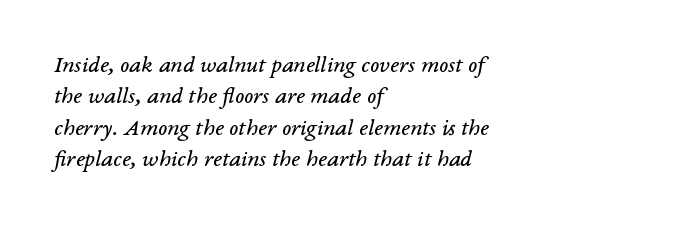
Q: Is the text bold? A: No.
Q: Is the text italic (slanted)? A: Yes, it leans right by about 14 degrees.
Q: Is the text underlined? A: No.
Q: How is the paragraph aligned? A: Left-aligned.
Q: Is the spacing between letters normal or unusually wide? A: Normal.
Q: Is the spacing between lines tight, normal or loose? A: Normal.
